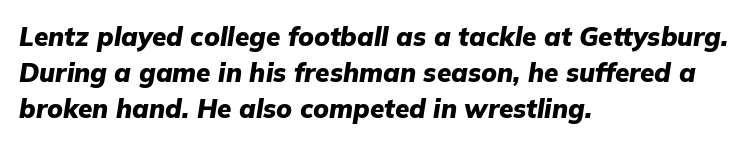
Line beginnings align vertically; line endings do not. This is oblique type, the kind used for emphasis or titles. The letterforms sit shoulder to shoulder at normal distance. Typesetter's note: full bold, strokes at maximum text heaviness. Honestly, there is no underline to notice here at all.
